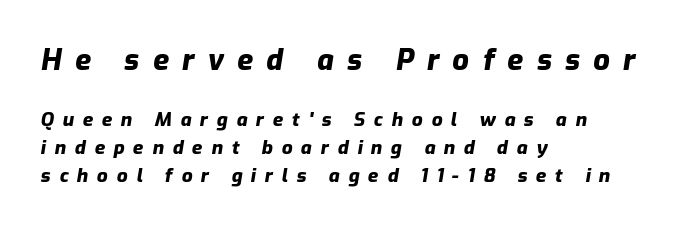
The image shows 29 px heavy type, italic (leaning right); set left-aligned, normal line spacing (1.47x), unusually wide letter spacing (+0.46 em), not underlined; the first (top) block is 1.53x larger; low stroke contrast and a medium x-height.
